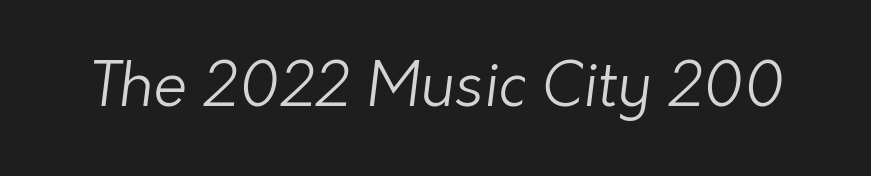
To sum up the face: it is a sans, with no serifs. The words here are not underlined. Stems here are at most as thick as an everyday book face. Caption: standard tracking, unaltered. The rendering uses natural spacing where letterforms have individual widths.
